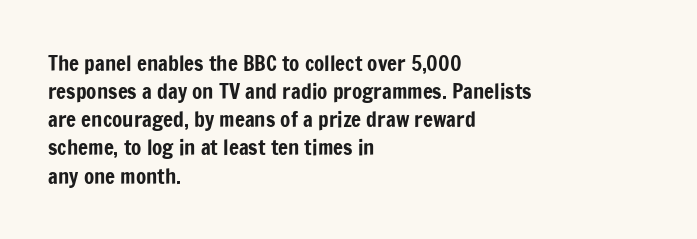
The image shows 21 px text type, upright; set left-aligned, normal line spacing (1.34x), normal letter spacing, not underlined.
